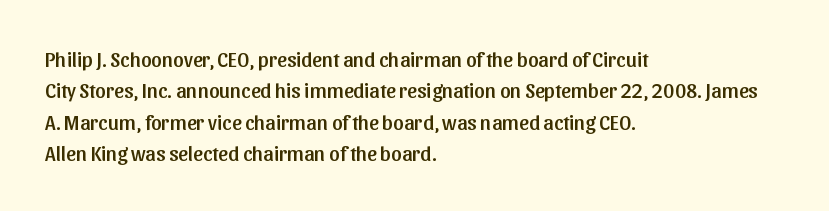
Unmarked baselines from the first word to the last. Every character sits straight up, as roman type does. The lines in this sample share a left origin and differ only in where they stop. Summary of vertical rhythm: regular, with standard interline spacing. Inter-character spacing is left at the font's built-in metrics.
